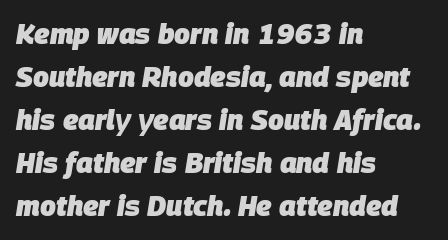
The image shows 28 px heavy type, italic (leaning right); set left-aligned, normal line spacing (1.54x), normal letter spacing, not underlined; low stroke contrast and a large x-height.
